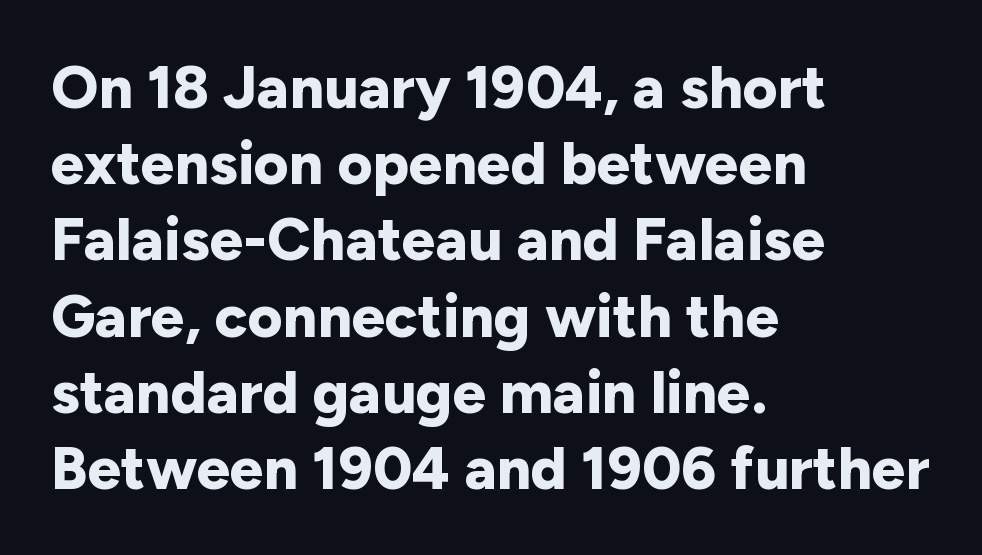
Interline gaps are of average width in this sample. Ordinary non-slanted type is in use. How heavy is the stroke? Heavy — this is a bold. A bare baseline throughout the passage. Compared with typical body copy, the letter spacing here is the same.
